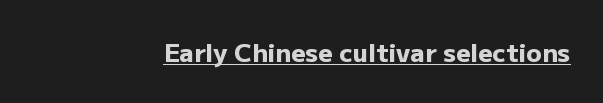
Q: Is the text bold? A: Yes.
Q: Is the text italic (slanted)? A: No, it is upright.
Q: Is the text underlined? A: Yes.
Q: Is the spacing between letters normal or unusually wide? A: Normal.
